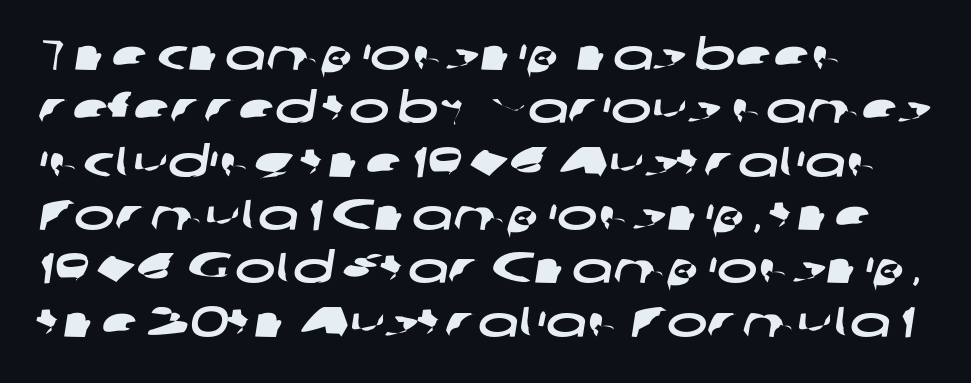
{"serif": "no", "width": "wide", "stroke_contrast": "low", "x_height": "medium", "monospaced": "no", "underline": "no", "align": "left", "line_spacing_ratio": 1.24, "letter_spacing": "normal", "letter_spacing_em": 0.0, "glyph_px": 43}
